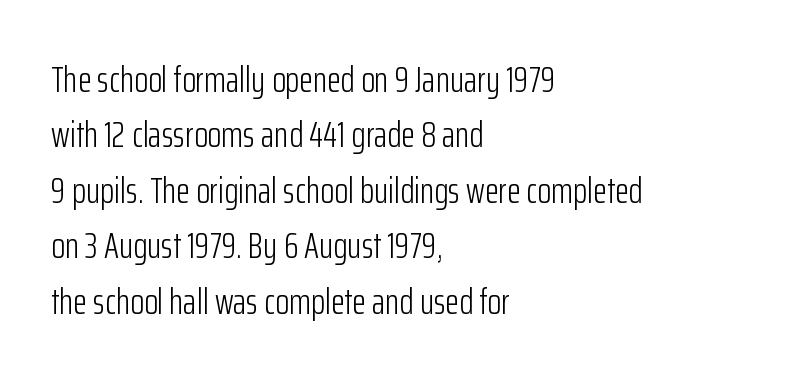
{"serif": "no", "italic": "no", "bold": "no", "weight": "light", "width": "condensed", "stroke_contrast": "low", "x_height": "medium", "monospaced": "no", "underline": "no", "align": "left", "line_spacing": "normal", "line_spacing_ratio": 1.54, "letter_spacing": "normal", "letter_spacing_em": 0.0, "glyph_px": 36}
